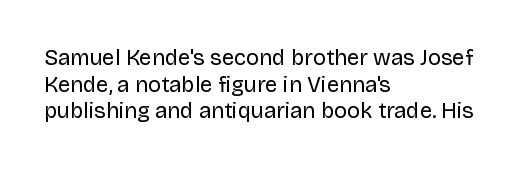
Q: Is the text bold? A: No.
Q: Is the text italic (slanted)? A: No, it is upright.
Q: Is the text underlined? A: No.
Q: How is the paragraph aligned? A: Left-aligned.
Q: Is the spacing between letters normal or unusually wide? A: Normal.
